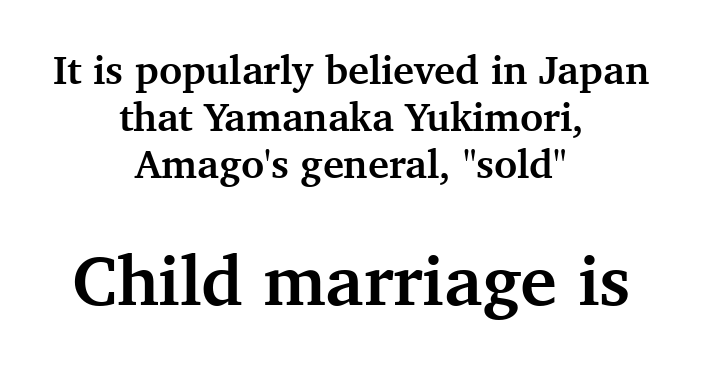
Q: Is the text bold? A: Yes.
Q: Is the text italic (slanted)? A: No, it is upright.
Q: Is the typeface a serif or a sans-serif typeface? A: Serif.
Q: Is the text underlined? A: No.
Q: How is the paragraph aligned? A: Centered.
Q: Is the spacing between letters normal or unusually wide? A: Normal.
Q: Which block of text is set in a larger size, the first (top) or the second (bottom)? A: The second (bottom) one.
Q: Width (condensed, normal, or wide)? A: Normal.
Q: Stroke contrast? A: Medium.
Q: x-height? A: Medium.
Q: Monospaced? A: No.
